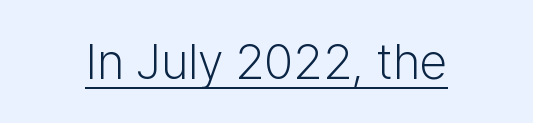
Varying glyph widths throughout — classic text-font behaviour. The sample's only ornament is a line tracing under the words. Compared with a typical body face, this is equally light or lighter still. The letters sit at their default tracking, neither squeezed nor spread. The letters stand straight up with perfectly vertical stems. The characters display no serif detailing; their extremities are plain.
